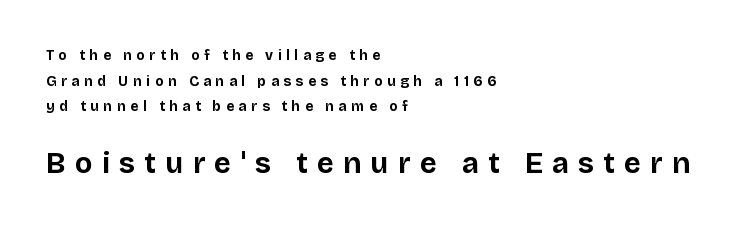
{"serif": "no", "italic": "no", "bold": "yes", "weight": "bold", "width": "normal", "stroke_contrast": "low", "x_height": "large", "monospaced": "no", "underline": "no", "align": "left", "line_spacing_ratio": 1.83, "letter_spacing": "wide", "letter_spacing_em": 0.32, "larger_block": "second", "size_ratio": 2.07, "glyph_px": 29}
